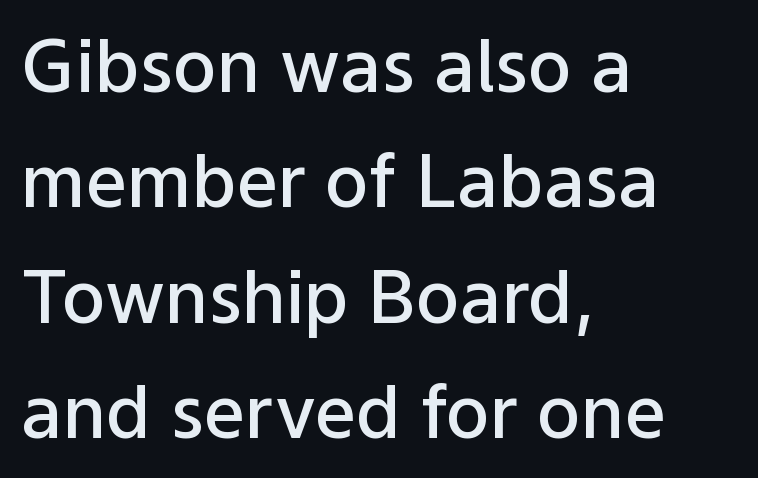
Q: Is the text bold? A: Semi-bold.
Q: Is the text italic (slanted)? A: No, it is upright.
Q: Is the typeface a serif or a sans-serif typeface? A: Sans-serif.
Q: Is the text underlined? A: No.
Q: How is the paragraph aligned? A: Left-aligned.
Q: Is the spacing between letters normal or unusually wide? A: Normal.
Q: Is the spacing between lines tight, normal or loose? A: Normal.
Q: Width (condensed, normal, or wide)? A: Normal.
Q: Stroke contrast? A: Low.
Q: x-height? A: Medium.
Q: Monospaced? A: No.
